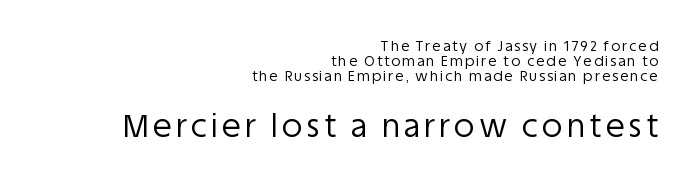
The image shows 31 px regular-weight sans-serif type, upright; set right-aligned, tight line spacing (1.07x), not underlined; the second (bottom) block is 2.21x larger; low stroke contrast and a large x-height.
